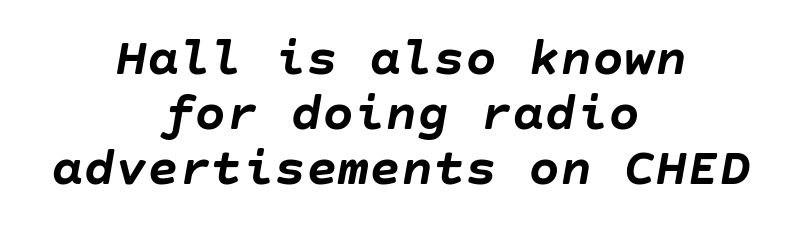
Q: Is the text bold? A: Yes.
Q: Is the text italic (slanted)? A: Yes, it leans right by about 10 degrees.
Q: Is the text underlined? A: No.
Q: How is the paragraph aligned? A: Centered.
Q: Is the spacing between letters normal or unusually wide? A: Normal.
Q: Is the spacing between lines tight, normal or loose? A: Tight.
Q: Width (condensed, normal, or wide)? A: Normal.
Q: Stroke contrast? A: Low.
Q: x-height? A: Large.
